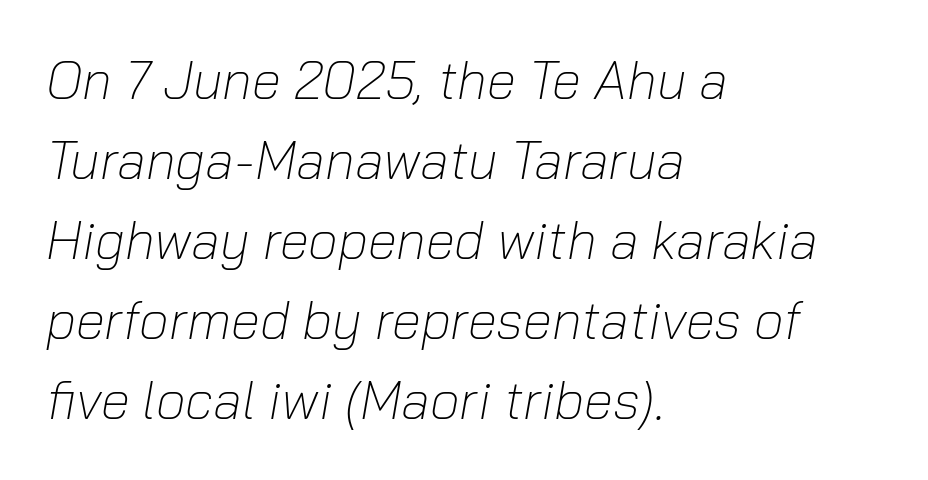
{"italic": "yes", "lean": "right", "slant_degrees": 10, "bold": "no", "weight": "light", "width": "normal", "stroke_contrast": "low", "x_height": "medium", "monospaced": "no", "underline": "no", "align": "left", "line_spacing": "normal", "line_spacing_ratio": 1.51, "letter_spacing": "normal", "letter_spacing_em": 0.0, "glyph_px": 53}
